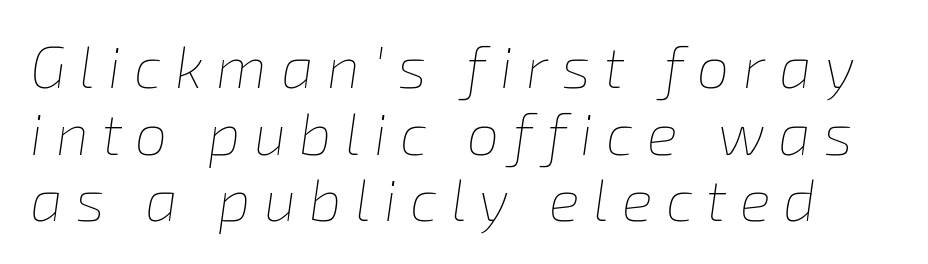
The image shows 58 px thin type, italic (leaning right); set tight line spacing (1.15x), unusually wide letter spacing (+0.23 em), not underlined; low stroke contrast and a medium x-height.
